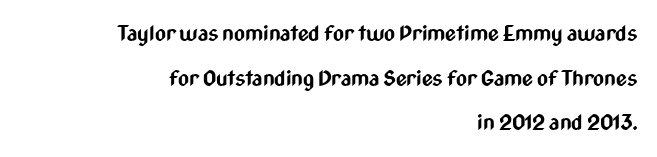
Italic: no, the glyphs are upright roman. Right-aligned paragraph, ragged on the left. Clear beneath every line of the passage. The rendering uses a large line-height, opening up the rows. In terms of letterspacing, this is plain default setting. A dark, heavy texture on the line: the type is bold.
